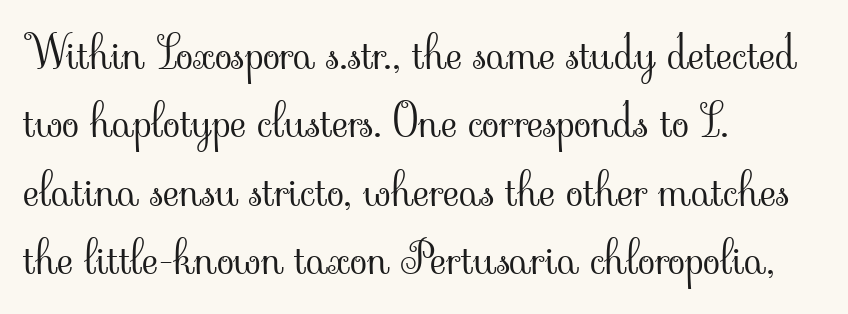
The image shows 45 px light serif type, upright; set left-aligned, normal line spacing (1.52x), normal letter spacing, not underlined; low stroke contrast and a small x-height.
